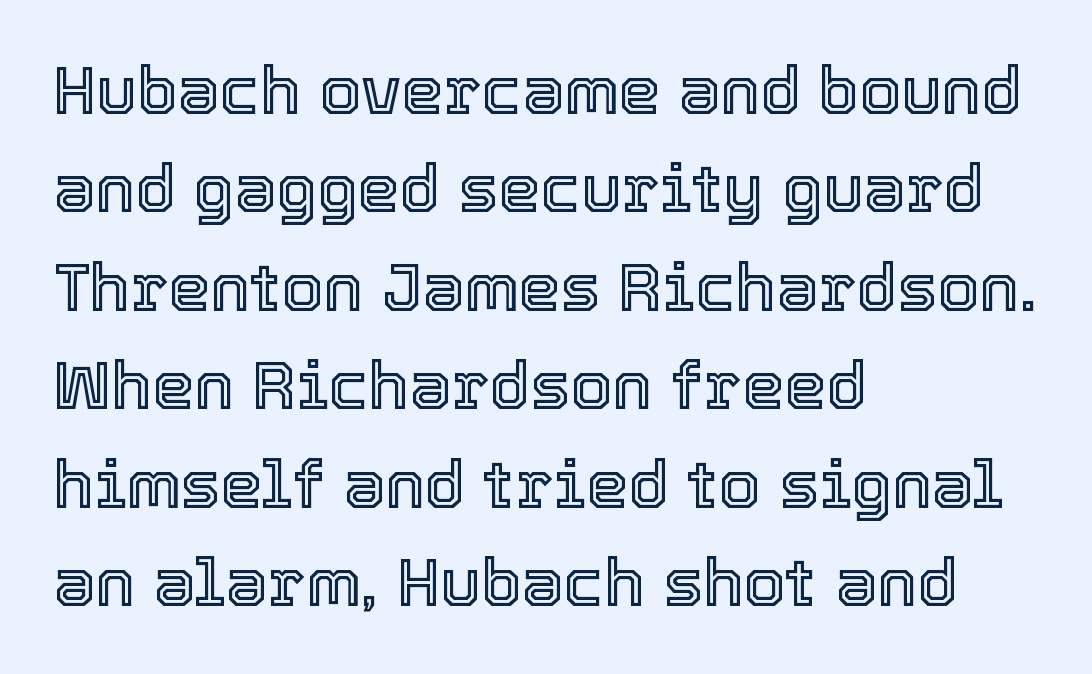
{"italic": "no", "width": "normal", "x_height": "medium", "monospaced": "no", "underline": "no", "align": "left", "line_spacing": "normal", "line_spacing_ratio": 1.47, "letter_spacing": "normal", "letter_spacing_em": 0.0, "glyph_px": 67}
